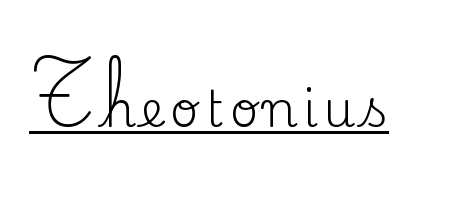
Font category for this specimen: serif. Here the designer chose a conventional face with non-uniform glyph widths. The rendering uses the underline text-decoration. Every character sits straight up, as roman type does. The strokes carry an ordinary text weight at most.
